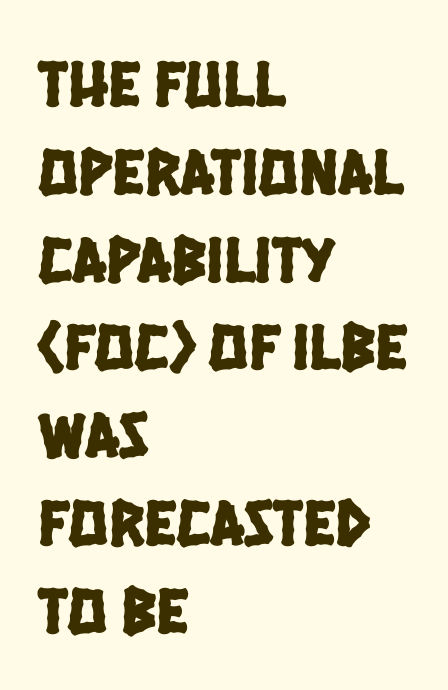
The image shows 66 px condensed sans-serif type; set left-aligned, normal line spacing (1.33x), normal letter spacing, not underlined; low stroke contrast and a large x-height.
